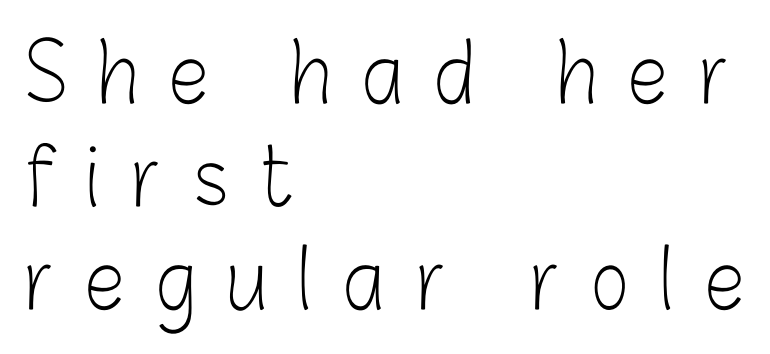
Q: Is the text bold? A: No.
Q: Is the text italic (slanted)? A: No, it is upright.
Q: Is the typeface a serif or a sans-serif typeface? A: Sans-serif.
Q: Is the text underlined? A: No.
Q: How is the paragraph aligned? A: Left-aligned.
Q: Is the spacing between letters normal or unusually wide? A: Unusually wide.
Q: Is the spacing between lines tight, normal or loose? A: Normal.
Q: Width (condensed, normal, or wide)? A: Condensed.
Q: Stroke contrast? A: Low.
Q: x-height? A: Medium.
Q: Monospaced? A: No.
